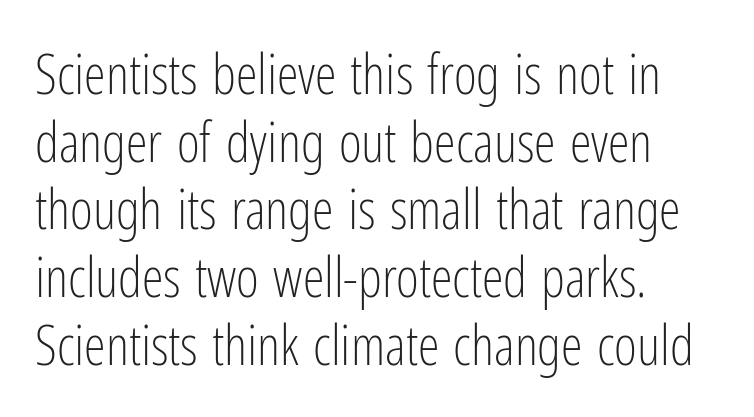
Note the varied advance widths — an 'i' is clearly narrower than an 'm'. Tracking value appears to be zero — textbook default spacing. On a weight scale, this lands at 450 or below. A classic flush-left, rag-right setting is used for this passage. The typeface chosen for these lines omits serifs.
